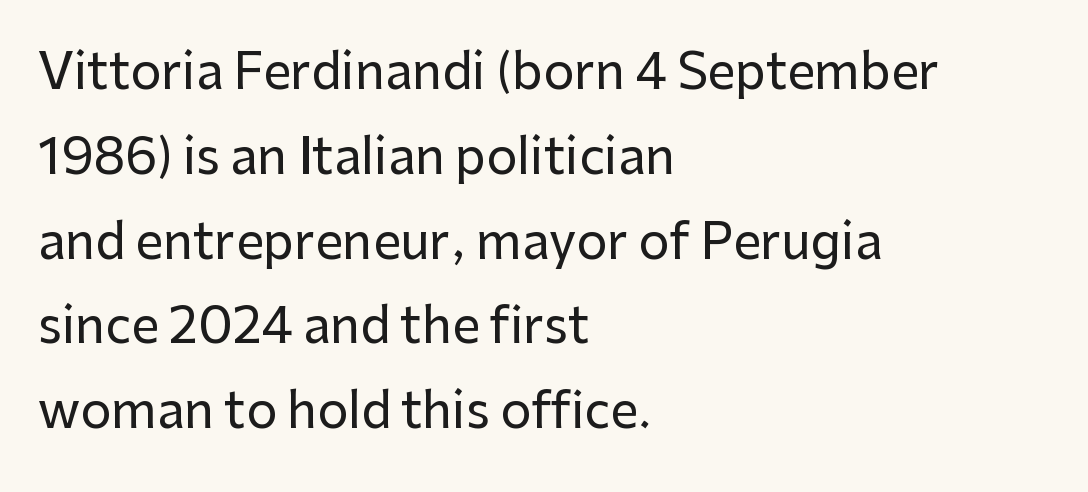
The image shows 49 px sans-serif type, upright; set left-aligned, line spacing 1.73x, normal letter spacing, not underlined; low stroke contrast and a medium x-height.
